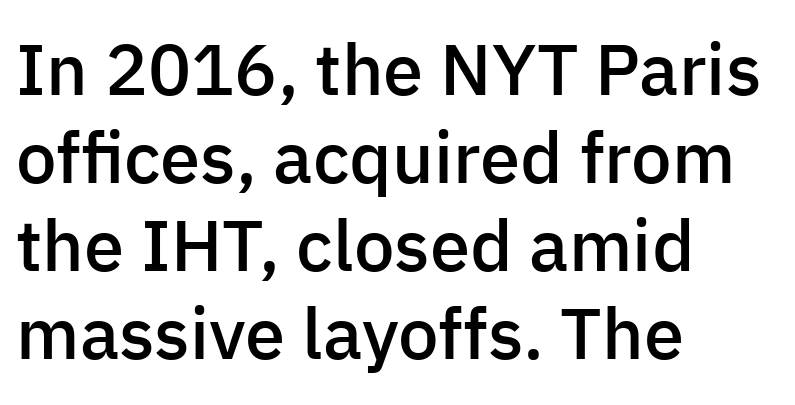
The image shows 72 px semibold sans-serif type, upright; set left-aligned, line spacing 1.22x, normal letter spacing, not underlined; low stroke contrast and a medium x-height.
